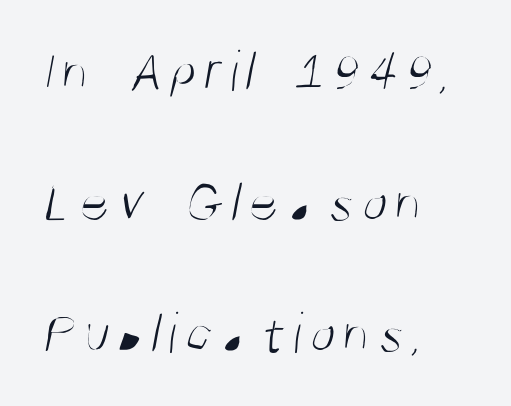
The rendering uses natural spacing where letterforms have individual widths. Unbolded letterforms with no extra heft. Only glyphs here, with clear space below each row. Baseline-to-baseline distance is far greater than the letter height. The face used here is a sans, in the tradition of grotesques and geometrics.
